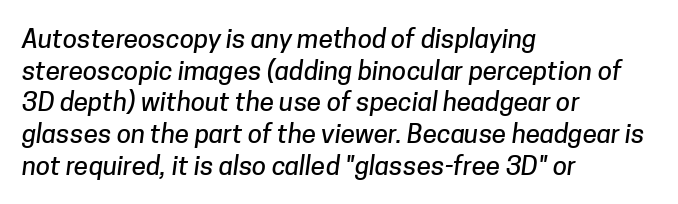
Beneath every word, the page is bare. This rendering leaves character spacing at its baseline value. Casual observation: everything's shoved over to the left.
